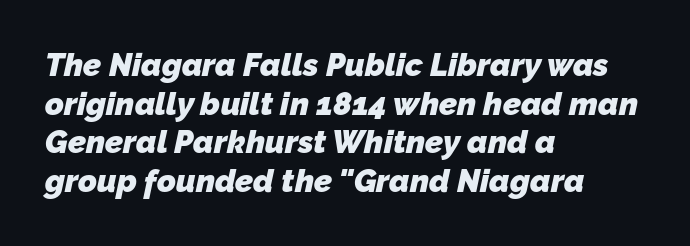
{"serif": "no", "bold": "yes", "weight": "heavy", "width": "normal", "stroke_contrast": "low", "x_height": "medium", "monospaced": "no", "underline": "no", "align": "left", "line_spacing_ratio": 1.21, "letter_spacing": "normal", "letter_spacing_em": 0.0, "glyph_px": 32}
